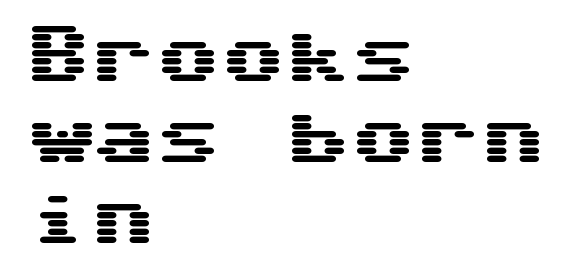
Q: Is the text italic (slanted)? A: No, it is upright.
Q: Is the typeface a serif or a sans-serif typeface? A: Sans-serif.
Q: Is the text underlined? A: No.
Q: How is the paragraph aligned? A: Left-aligned.
Q: Is the spacing between letters normal or unusually wide? A: Normal.
Q: Is the spacing between lines tight, normal or loose? A: Normal.
Q: Width (condensed, normal, or wide)? A: Wide.
Q: Stroke contrast? A: Medium.
Q: x-height? A: Medium.
